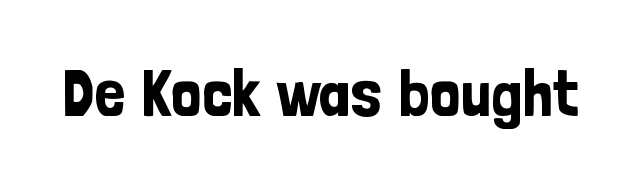
{"serif": "no", "italic": "no", "width": "condensed", "stroke_contrast": "low", "x_height": "medium", "monospaced": "no", "underline": "no", "letter_spacing": "normal", "letter_spacing_em": 0.0, "glyph_px": 67}
